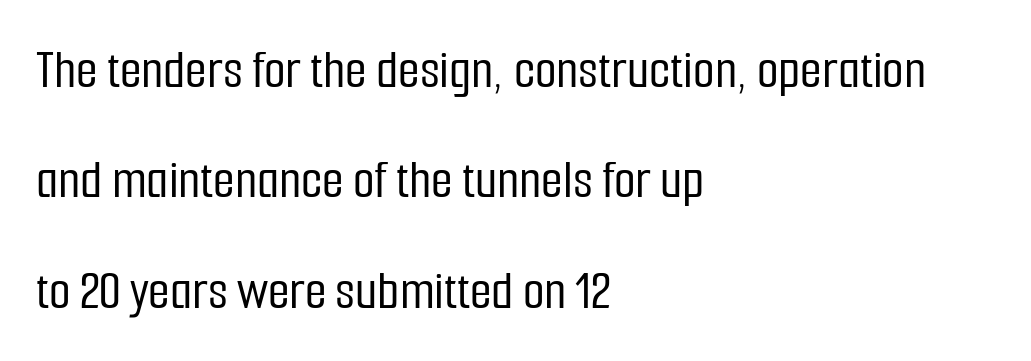
{"serif": "no", "italic": "no", "width": "condensed", "stroke_contrast": "low", "x_height": "medium", "monospaced": "no", "underline": "no", "align": "left", "line_spacing": "loose", "line_spacing_ratio": 1.97, "letter_spacing": "normal", "letter_spacing_em": 0.0, "glyph_px": 56}
